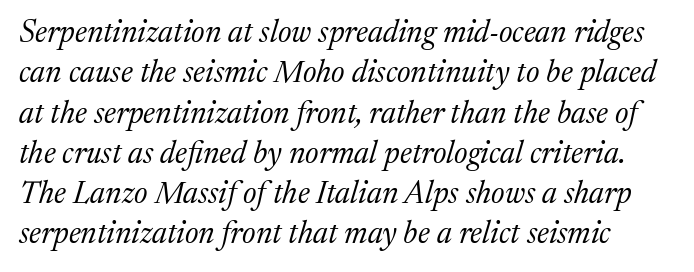
Honestly, the row spacing looks completely unremarkable. Is the type slanted? Yes — the strokes lean at a clear angle. The typeface chosen for these lines features serifs. Nobody touched the tracking dial on this one.
